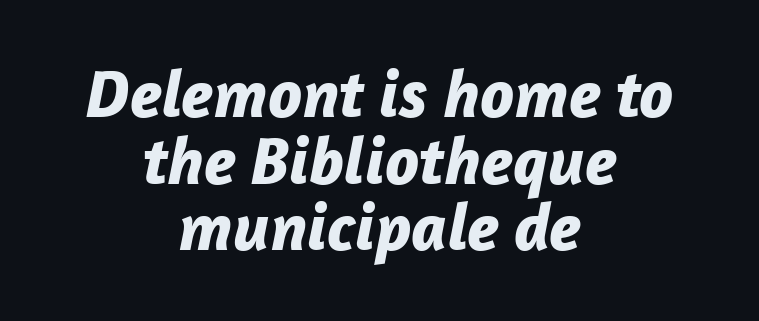
Q: Is the text bold? A: Yes.
Q: Is the text italic (slanted)? A: Yes, it leans right by about 12 degrees.
Q: Is the text underlined? A: No.
Q: How is the paragraph aligned? A: Centered.
Q: Is the spacing between letters normal or unusually wide? A: Normal.
Q: Is the spacing between lines tight, normal or loose? A: Tight.
Q: Width (condensed, normal, or wide)? A: Normal.
Q: Stroke contrast? A: Low.
Q: x-height? A: Medium.
Q: Monospaced? A: No.
